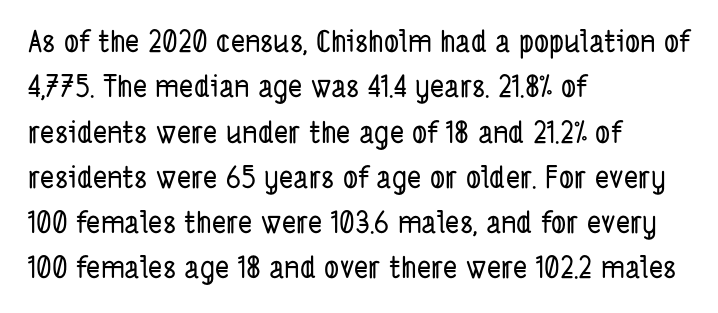
{"serif": "no", "width": "condensed", "stroke_contrast": "low", "x_height": "medium", "monospaced": "no", "underline": "no", "align": "left", "line_spacing": "normal", "line_spacing_ratio": 1.51, "letter_spacing": "normal", "letter_spacing_em": 0.0, "glyph_px": 30}
